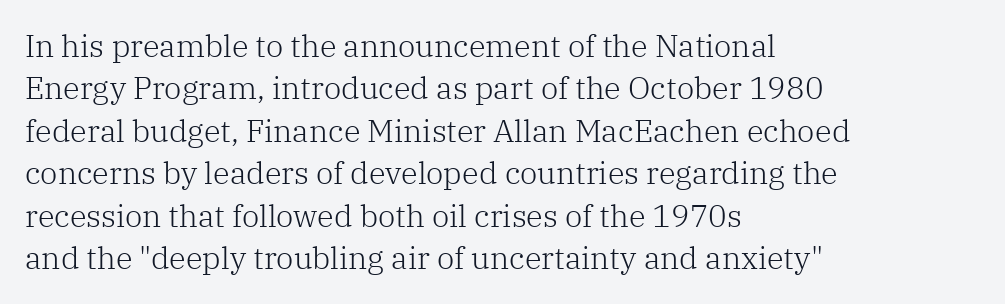
Only glyphs here, with clear space below each row. The strokes carry an ordinary text weight at most. The glyphs in this specimen are seriffed. What's the leading like? Ordinary, nothing unusual. A typesetter would mark this as roman, not italic.
